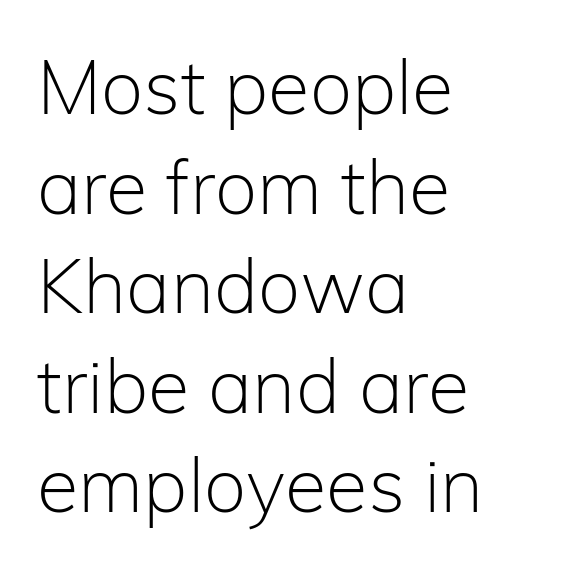
Q: Is the text bold? A: No.
Q: Is the text italic (slanted)? A: No, it is upright.
Q: Is the typeface a serif or a sans-serif typeface? A: Sans-serif.
Q: Is the text underlined? A: No.
Q: How is the paragraph aligned? A: Left-aligned.
Q: Is the spacing between letters normal or unusually wide? A: Normal.
Q: Is the spacing between lines tight, normal or loose? A: Normal.
Q: Width (condensed, normal, or wide)? A: Normal.
Q: Stroke contrast? A: Low.
Q: x-height? A: Medium.
Q: Monospaced? A: No.
